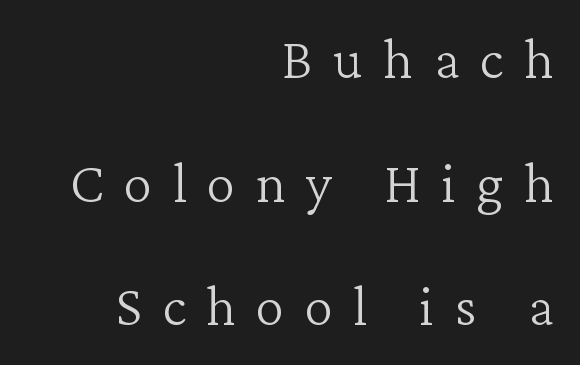
In terms of leading, this rendering errs on the spacious side. Weight: in the light-to-regular range. Posture: straight, roman, zero tilt. This sample is right-justified, so line beginnings fall wherever the words allow.
